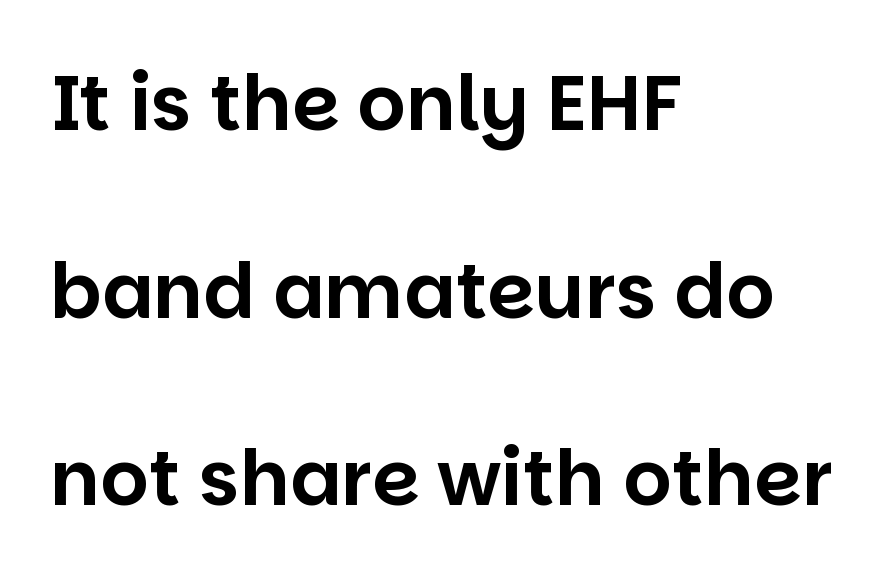
{"serif": "no", "italic": "no", "width": "normal", "stroke_contrast": "low", "x_height": "large", "monospaced": "no", "underline": "no", "align": "left", "line_spacing": "loose", "line_spacing_ratio": 2.47, "letter_spacing": "normal", "letter_spacing_em": 0.0, "glyph_px": 76}
